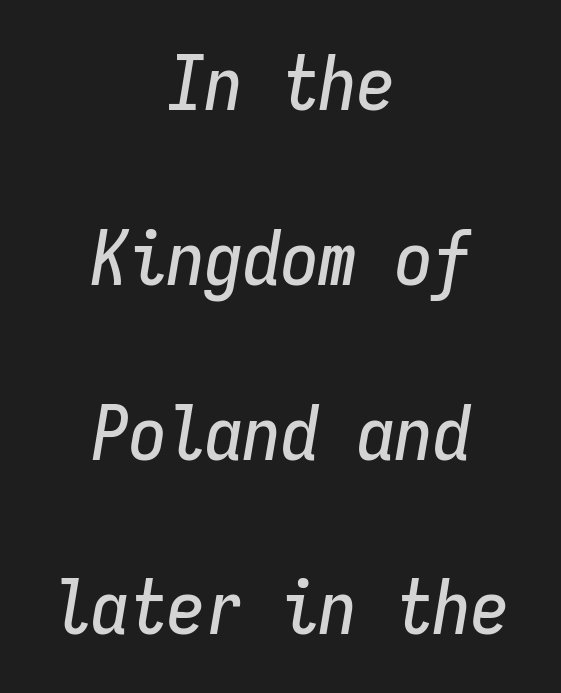
The image shows 76 px condensed type, italic (leaning right), monospaced; set centered, loose line spacing (2.3x), normal letter spacing, not underlined; low stroke contrast and a medium x-height.
